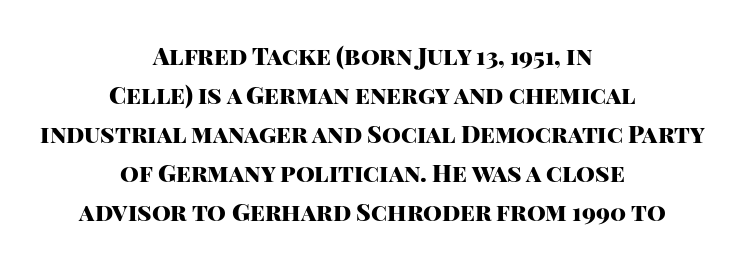
Q: Is the text bold? A: Yes.
Q: Is the text italic (slanted)? A: No, it is upright.
Q: Is the text underlined? A: No.
Q: How is the paragraph aligned? A: Centered.
Q: Is the spacing between letters normal or unusually wide? A: Normal.
Q: Is the spacing between lines tight, normal or loose? A: Normal.
